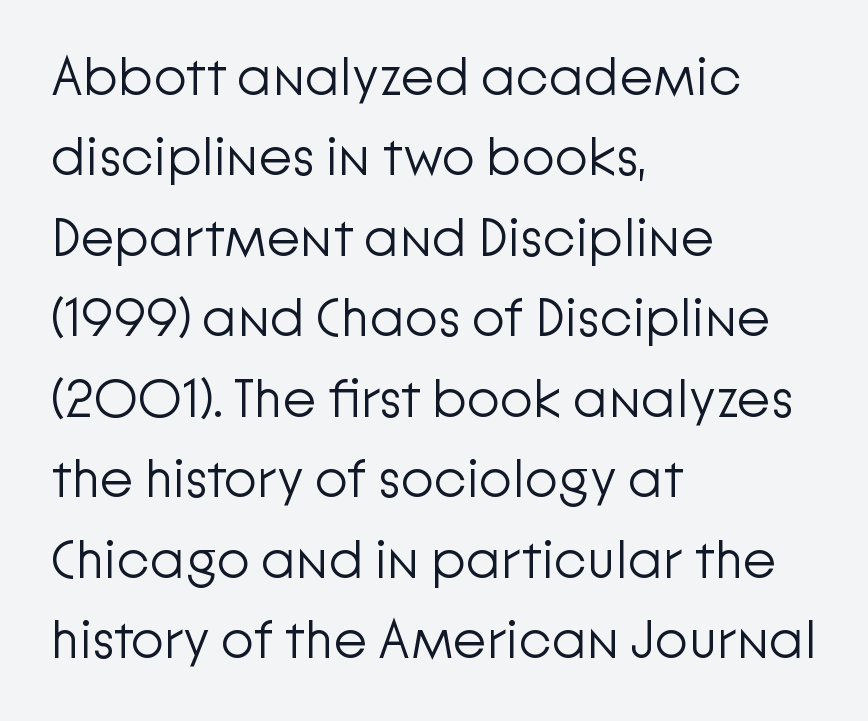
{"serif": "no", "italic": "no", "bold": "no", "weight": "light", "width": "normal", "stroke_contrast": "low", "x_height": "medium", "monospaced": "no", "underline": "no", "align": "left", "line_spacing": "normal", "line_spacing_ratio": 1.49, "letter_spacing": "normal", "letter_spacing_em": 0.0, "glyph_px": 54}
